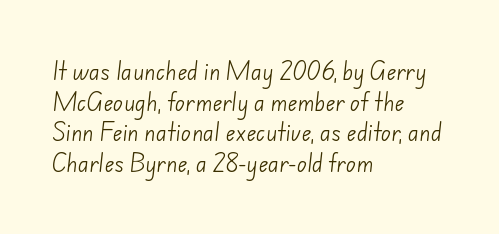
Is this a heavy cut? Hardly; it is regular or lighter. Type without underlining. Evenly set lines give the paragraph a standard silhouette. In CSS terms this would be text-align: left.
